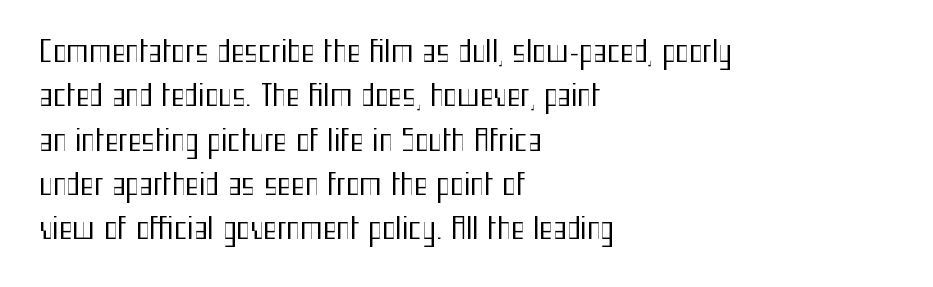
The image shows 29 px regular-weight, condensed sans-serif type, upright; set left-aligned, normal line spacing (1.53x), normal letter spacing, not underlined; medium stroke contrast and a medium x-height.
